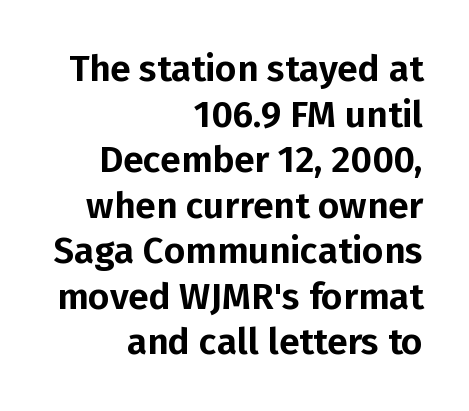
The image shows 37 px sans-serif type, upright; set right-aligned, line spacing 1.23x, normal letter spacing, not underlined; low stroke contrast and a medium x-height.
